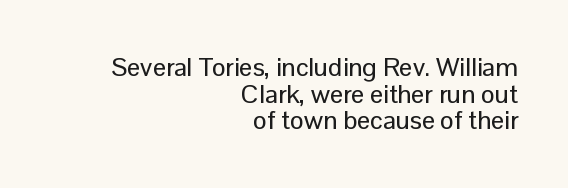
The image shows 26 px text type, upright; set right-aligned, tight line spacing (1.02x), normal letter spacing, not underlined.
